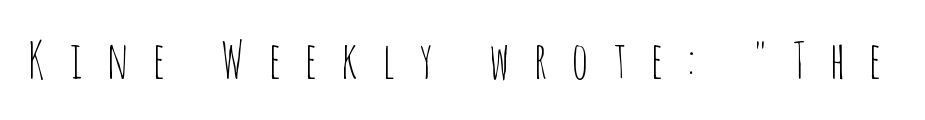
{"serif": "no", "italic": "no", "bold": "no", "weight": "thin", "width": "condensed", "stroke_contrast": "low", "x_height": "large", "monospaced": "no", "underline": "no", "letter_spacing": "wide", "letter_spacing_em": 0.49, "glyph_px": 50}
